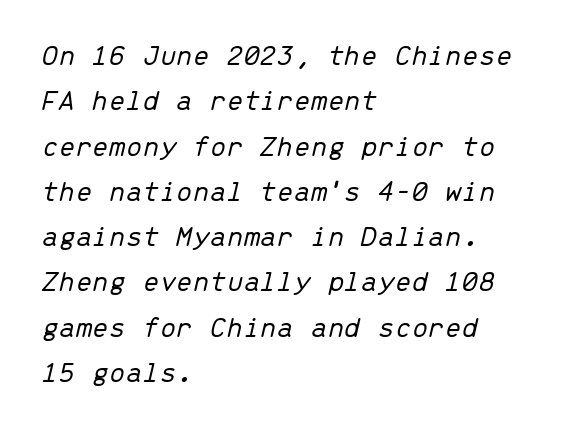
The image shows 30 px light type, italic (leaning right), monospaced; set left-aligned, normal line spacing (1.51x), normal letter spacing, not underlined; low stroke contrast and a medium x-height.
